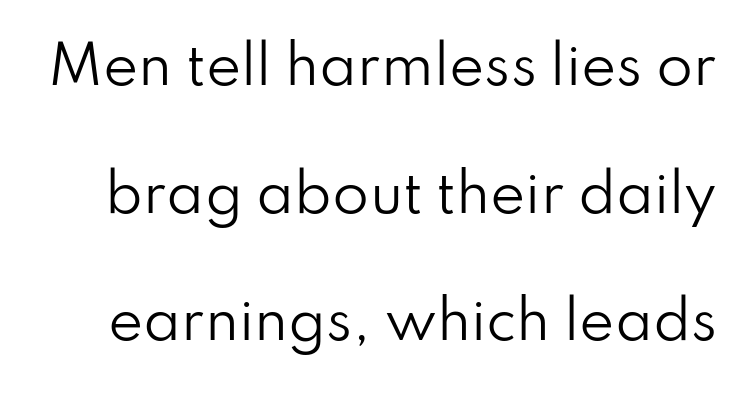
Q: Is the text bold? A: No.
Q: Is the text italic (slanted)? A: No, it is upright.
Q: Is the typeface a serif or a sans-serif typeface? A: Sans-serif.
Q: Is the text underlined? A: No.
Q: Is the spacing between letters normal or unusually wide? A: Normal.
Q: Is the spacing between lines tight, normal or loose? A: Loose.
Q: Width (condensed, normal, or wide)? A: Normal.
Q: Stroke contrast? A: Low.
Q: x-height? A: Small.
Q: Monospaced? A: No.
